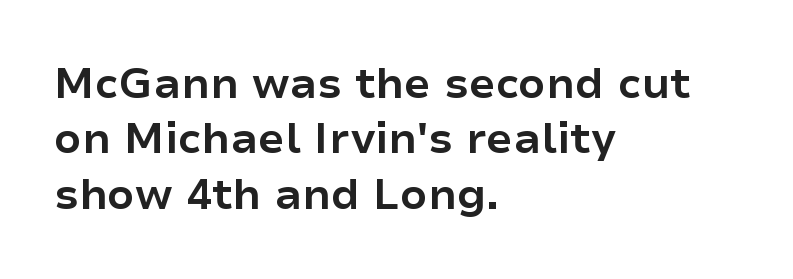
Q: Is the text bold? A: Yes.
Q: Is the text italic (slanted)? A: No, it is upright.
Q: Is the typeface a serif or a sans-serif typeface? A: Sans-serif.
Q: Is the text underlined? A: No.
Q: How is the paragraph aligned? A: Left-aligned.
Q: Is the spacing between letters normal or unusually wide? A: Normal.
Q: Is the spacing between lines tight, normal or loose? A: Normal.
Q: Width (condensed, normal, or wide)? A: Normal.
Q: Stroke contrast? A: Low.
Q: x-height? A: Medium.
Q: Monospaced? A: No.
